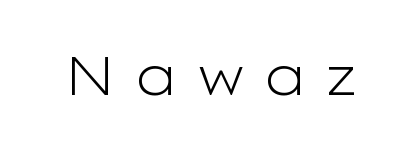
{"serif": "no", "italic": "no", "bold": "no", "weight": "light", "width": "wide", "stroke_contrast": "low", "x_height": "medium", "monospaced": "no", "underline": "no", "letter_spacing": "wide", "letter_spacing_em": 0.33, "glyph_px": 54}
